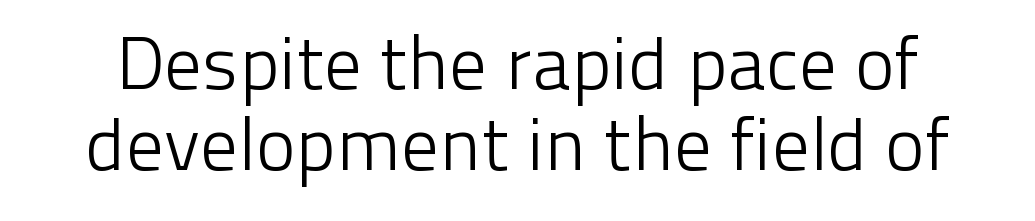
Q: Is the text bold? A: No.
Q: Is the text italic (slanted)? A: No, it is upright.
Q: Is the typeface a serif or a sans-serif typeface? A: Sans-serif.
Q: Is the text underlined? A: No.
Q: Is the spacing between letters normal or unusually wide? A: Normal.
Q: Is the spacing between lines tight, normal or loose? A: Tight.
Q: Width (condensed, normal, or wide)? A: Normal.
Q: Stroke contrast? A: Low.
Q: x-height? A: Medium.
Q: Monospaced? A: No.
